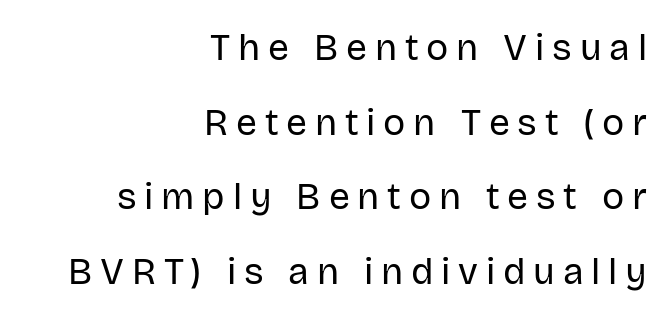
Q: Is the text bold? A: No.
Q: Is the text italic (slanted)? A: No, it is upright.
Q: Is the typeface a serif or a sans-serif typeface? A: Sans-serif.
Q: Is the text underlined? A: No.
Q: How is the paragraph aligned? A: Right-aligned.
Q: Is the spacing between letters normal or unusually wide? A: Unusually wide.
Q: Is the spacing between lines tight, normal or loose? A: Loose.
Q: Width (condensed, normal, or wide)? A: Normal.
Q: Stroke contrast? A: Low.
Q: x-height? A: Large.
Q: Monospaced? A: No.
